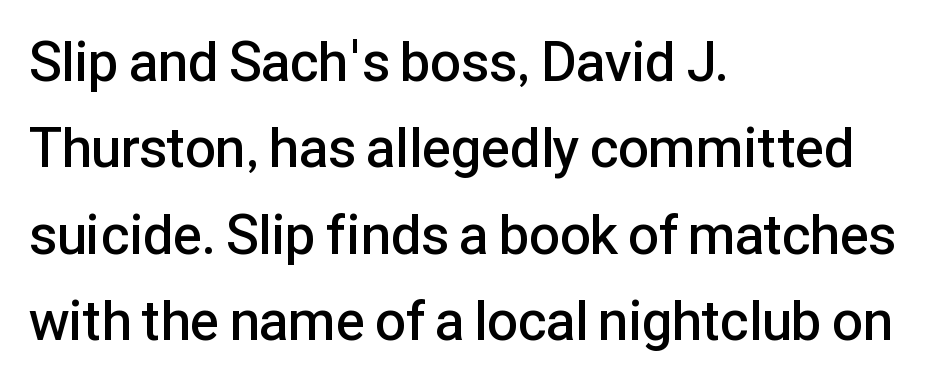
The image shows 55 px semibold sans-serif type, upright; set left-aligned, normal line spacing (1.57x), normal letter spacing, not underlined; low stroke contrast and a medium x-height.
